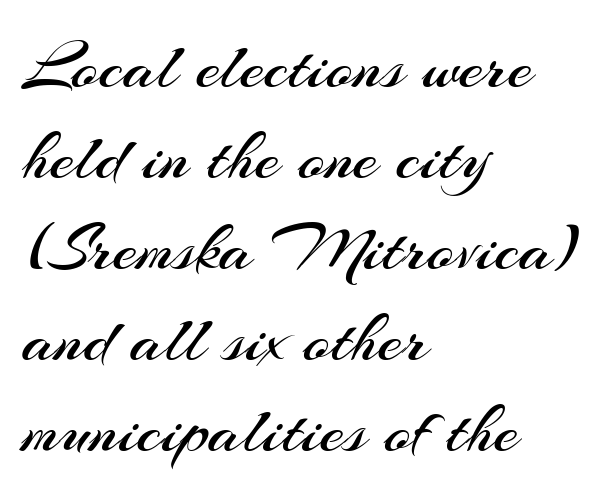
Do the characters align in a grid? No, the font is proportional. The typeface has the unassuming heft of standard copy or less. Teacher's note: observe the even left margin — that is flush-left alignment.
